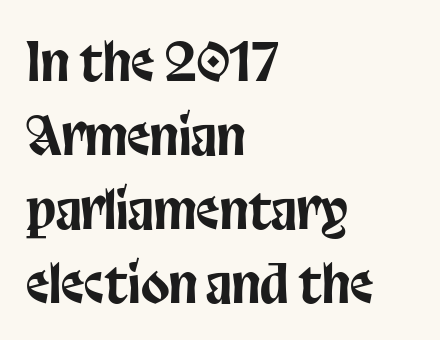
The image shows 52 px condensed sans-serif type, upright; set left-aligned, normal line spacing (1.42x), normal letter spacing, not underlined; low stroke contrast and a large x-height.
